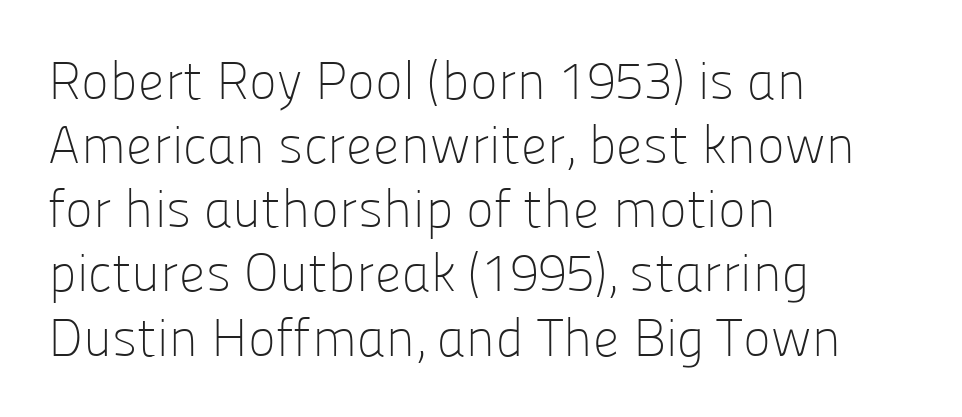
Q: Is the text bold? A: No.
Q: Is the text italic (slanted)? A: No, it is upright.
Q: Is the typeface a serif or a sans-serif typeface? A: Sans-serif.
Q: Is the text underlined? A: No.
Q: How is the paragraph aligned? A: Left-aligned.
Q: Is the spacing between letters normal or unusually wide? A: Normal.
Q: Width (condensed, normal, or wide)? A: Normal.
Q: Stroke contrast? A: Low.
Q: x-height? A: Medium.
Q: Monospaced? A: No.
